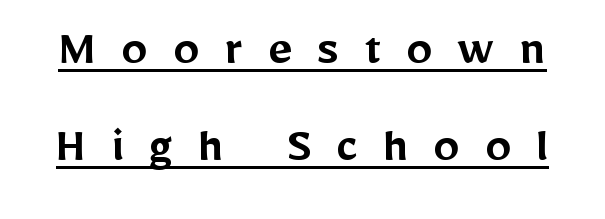
The image shows 52 px semibold sans-serif type, upright; set line spacing 1.87x, unusually wide letter spacing (+0.49 em), underlined; low stroke contrast and a medium x-height.
